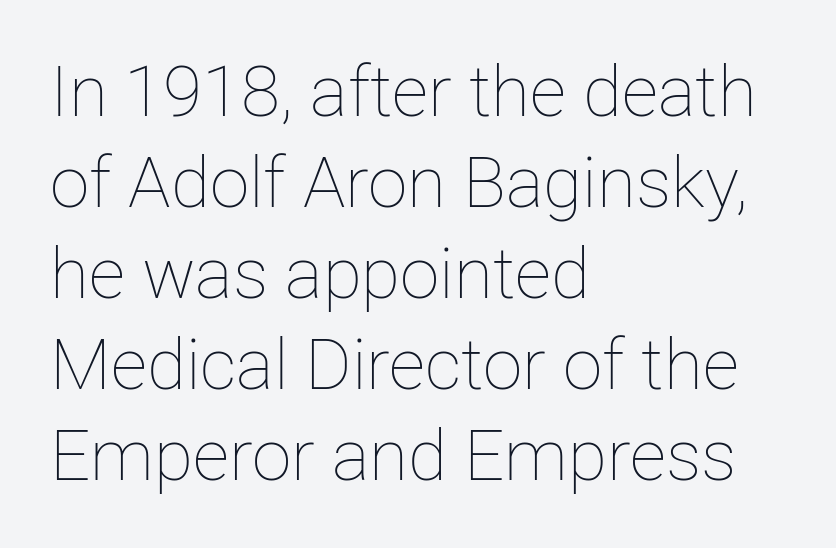
Q: Is the text bold? A: No.
Q: Is the text italic (slanted)? A: No, it is upright.
Q: Is the text underlined? A: No.
Q: How is the paragraph aligned? A: Left-aligned.
Q: Is the spacing between letters normal or unusually wide? A: Normal.
Q: Is the spacing between lines tight, normal or loose? A: Normal.
Q: Width (condensed, normal, or wide)? A: Normal.
Q: Stroke contrast? A: Low.
Q: x-height? A: Medium.
Q: Monospaced? A: No.
